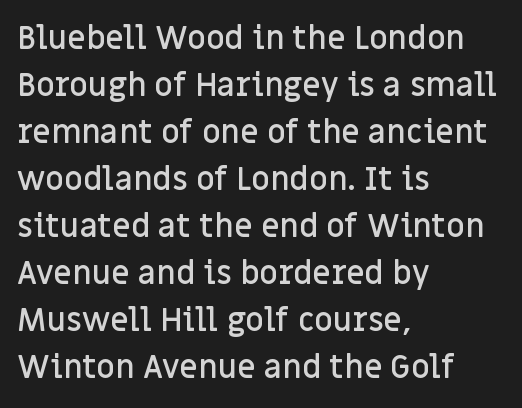
{"serif": "no", "italic": "no", "bold": "semi", "weight": "semibold", "width": "normal", "stroke_contrast": "low", "x_height": "large", "monospaced": "no", "underline": "no", "align": "left", "line_spacing": "normal", "line_spacing_ratio": 1.47, "letter_spacing": "normal", "letter_spacing_em": 0.0, "glyph_px": 32}
